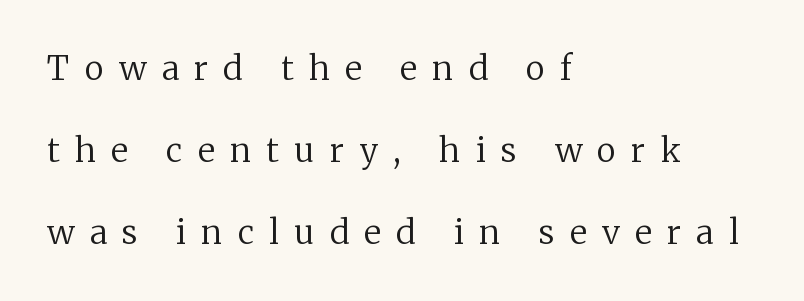
The image shows 33 px regular-weight serif type, upright; set left-aligned, loose line spacing (2.48x), unusually wide letter spacing (+0.47 em), not underlined; low stroke contrast and a medium x-height.
